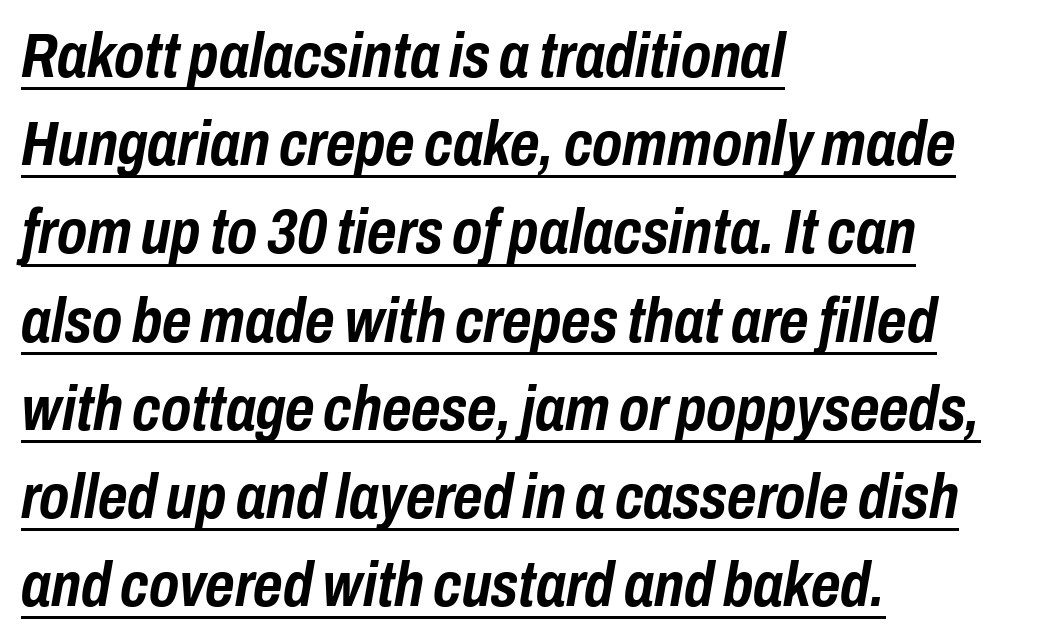
{"italic": "yes", "lean": "right", "slant_degrees": 10, "bold": "yes", "weight": "semibold", "width": "condensed", "stroke_contrast": "low", "x_height": "medium", "monospaced": "no", "underline": "yes", "align": "left", "line_spacing": "normal", "line_spacing_ratio": 1.4, "letter_spacing": "normal", "letter_spacing_em": 0.0, "glyph_px": 63}
